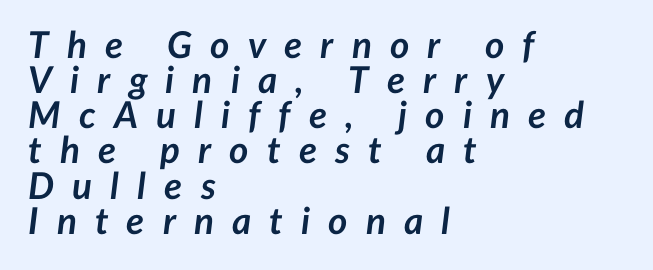
The letters are slanted; this is an italic face. Quick note: underline off. Very little white space separates one row of letters from the next. Line starts are locked; line ends wander.
